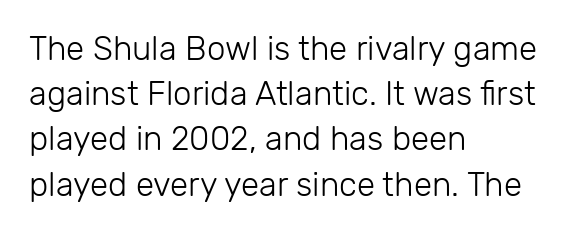
Underlining? Definitely not there. The lines sit at an ordinary, default distance from one another. Nope, not italic — everything's standing straight. The letters sit at their default tracking, neither squeezed nor spread.
